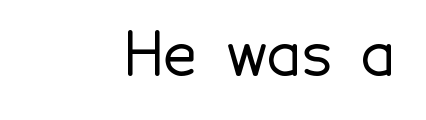
Varying glyph widths throughout — classic text-font behaviour. Serifs: no, the terminals of the letterforms are clean. Rule under the text: the space is simply empty. Which margin do the lines hug? The right one — the left edge is uneven. This is the regular roman posture of the typeface.
